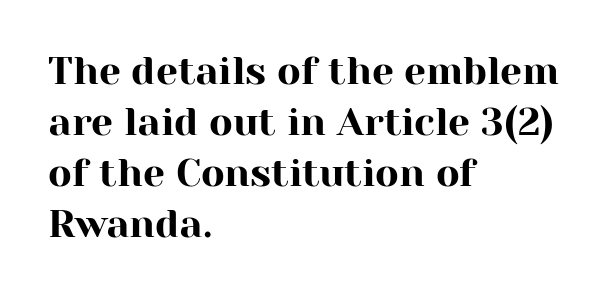
The image shows 39 px serif type, upright; set left-aligned, normal line spacing (1.31x), normal letter spacing, not underlined; high stroke contrast and a medium x-height.
